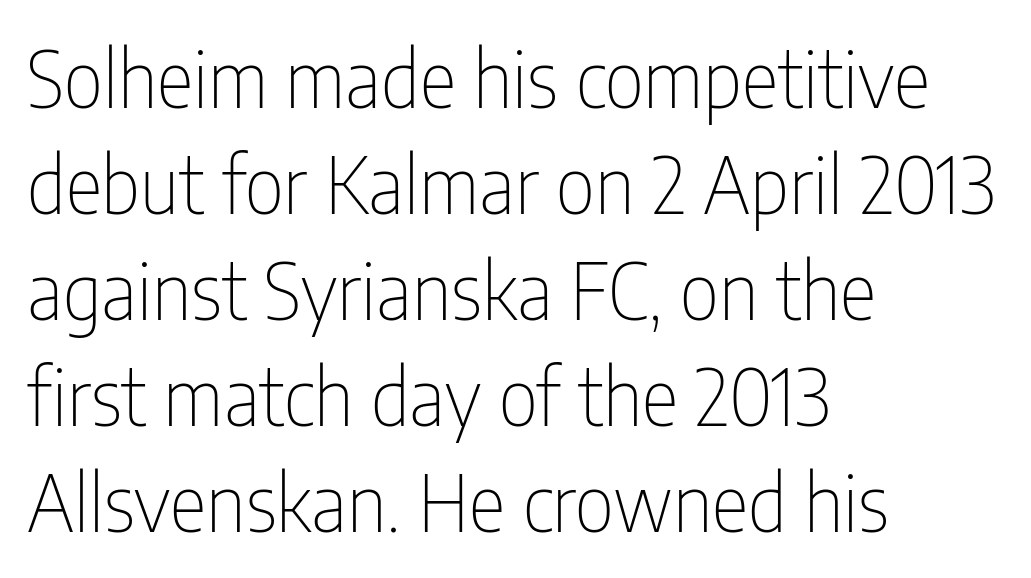
The image shows 78 px thin, condensed sans-serif type, upright; set left-aligned, normal line spacing (1.36x), normal letter spacing, not underlined; low stroke contrast and a medium x-height.
